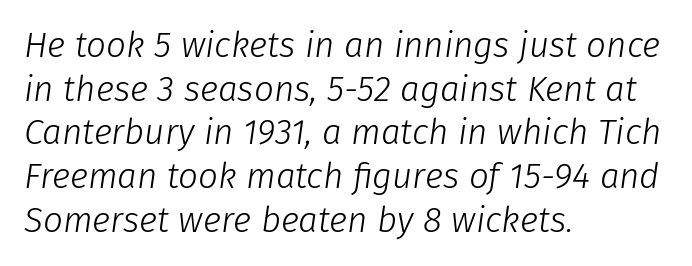
The image shows 35 px light type, italic (leaning right); set left-aligned, normal line spacing (1.25x), normal letter spacing, not underlined; low stroke contrast and a medium x-height.
